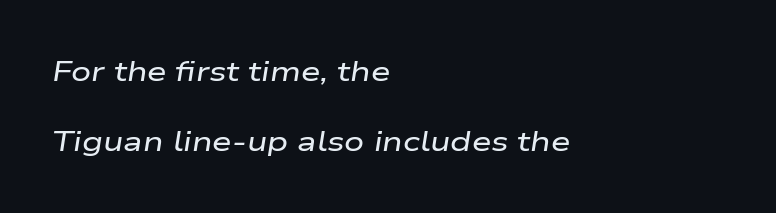
The image shows 28 px wide type, italic (leaning right); set left-aligned, loose line spacing (2.5x), normal letter spacing, not underlined; low stroke contrast and a medium x-height.
